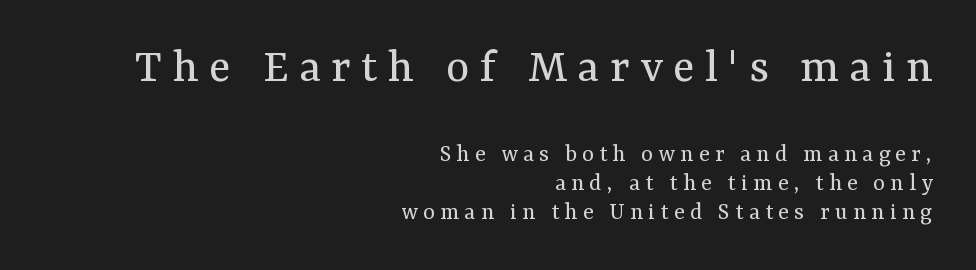
Q: Is the text bold? A: No.
Q: Is the text italic (slanted)? A: No, it is upright.
Q: Is the typeface a serif or a sans-serif typeface? A: Serif.
Q: Is the text underlined? A: No.
Q: How is the paragraph aligned? A: Right-aligned.
Q: Is the spacing between letters normal or unusually wide? A: Unusually wide.
Q: Which block of text is set in a larger size, the first (top) or the second (bottom)? A: The first (top) one.
Q: Width (condensed, normal, or wide)? A: Normal.
Q: Stroke contrast? A: Medium.
Q: x-height? A: Medium.
Q: Monospaced? A: No.
